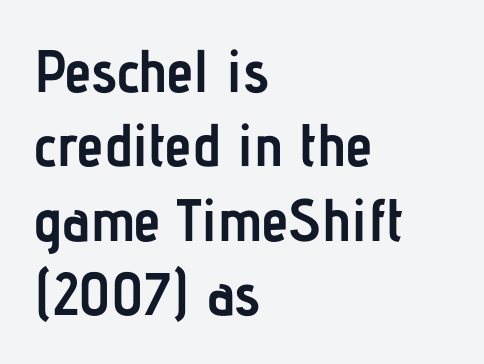
Q: Is the text bold? A: Yes.
Q: Is the text italic (slanted)? A: No, it is upright.
Q: Is the typeface a serif or a sans-serif typeface? A: Sans-serif.
Q: Is the text underlined? A: No.
Q: How is the paragraph aligned? A: Left-aligned.
Q: Is the spacing between letters normal or unusually wide? A: Normal.
Q: Width (condensed, normal, or wide)? A: Condensed.
Q: Stroke contrast? A: Low.
Q: x-height? A: Medium.
Q: Monospaced? A: No.
